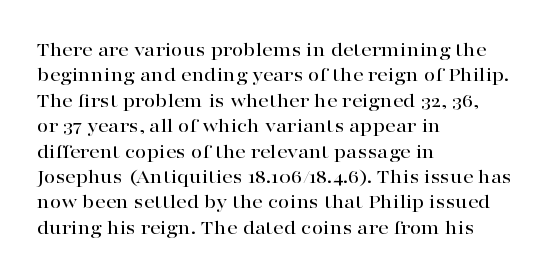
Short and long lines alike share a common starting point at left. Letters rest on an invisible, unmarked baseline. No extra tracking has been applied to these lines. Is there any slant? The stems are plumb.
